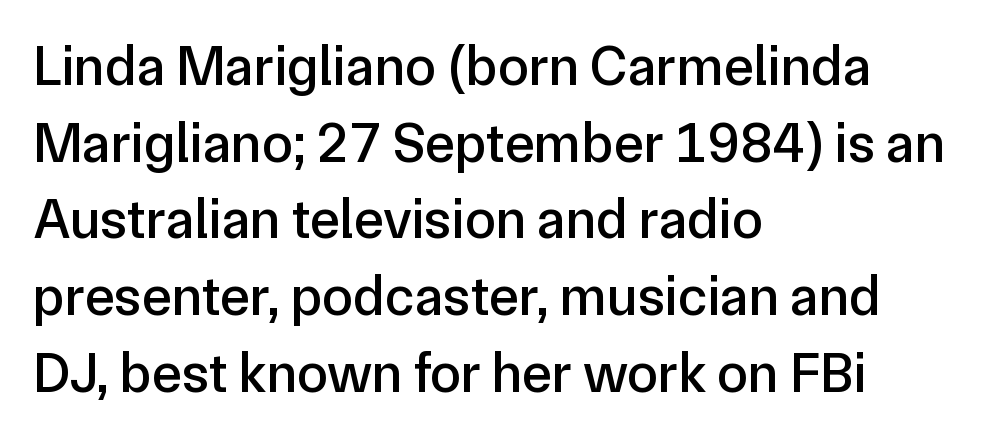
{"serif": "no", "italic": "no", "width": "normal", "stroke_contrast": "low", "x_height": "medium", "monospaced": "no", "underline": "no", "align": "left", "line_spacing": "normal", "line_spacing_ratio": 1.37, "letter_spacing": "normal", "letter_spacing_em": 0.0, "glyph_px": 56}
